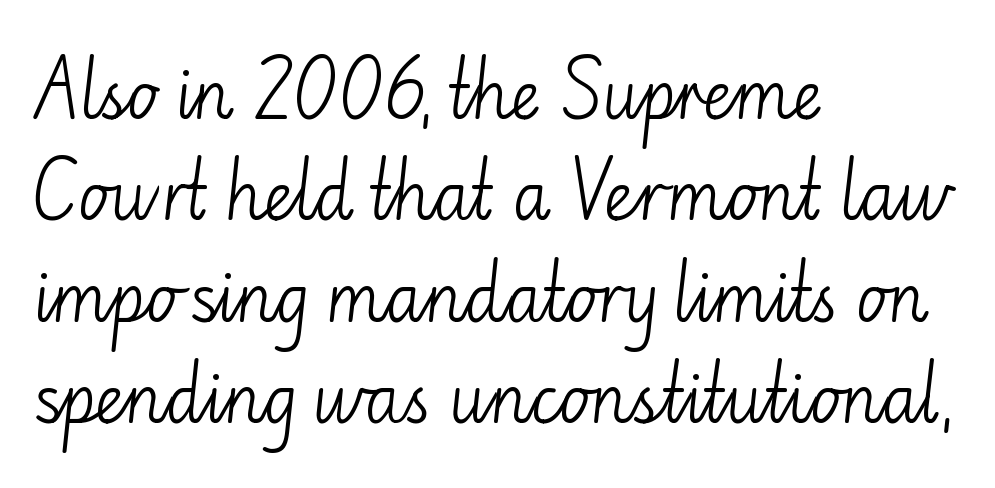
Q: Is the text bold? A: No.
Q: Is the text italic (slanted)? A: Yes.
Q: Is the typeface a serif or a sans-serif typeface? A: Sans-serif.
Q: Is the text underlined? A: No.
Q: How is the paragraph aligned? A: Left-aligned.
Q: Is the spacing between letters normal or unusually wide? A: Normal.
Q: Is the spacing between lines tight, normal or loose? A: Normal.
Q: Width (condensed, normal, or wide)? A: Normal.
Q: Stroke contrast? A: Low.
Q: x-height? A: Small.
Q: Monospaced? A: No.
